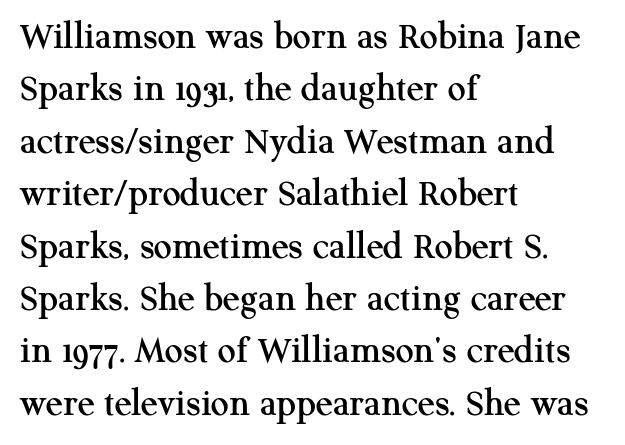
The horizontal fit of the characters is conventional and even. Caption: multi-line text, flush left, ragged right. The passage shown is typed in a proportional face where columns would drift. This is serif lettering, the kind often seen in printed books. The zone under the glyphs is completely vacant.
